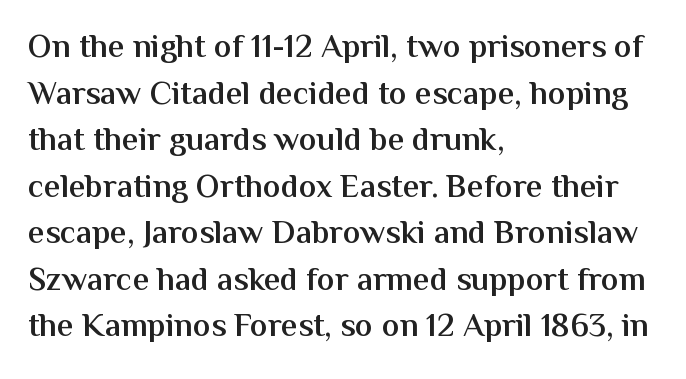
The image shows 33 px semibold sans-serif type, upright; set left-aligned, normal line spacing (1.41x), normal letter spacing, not underlined; medium stroke contrast and a medium x-height.
